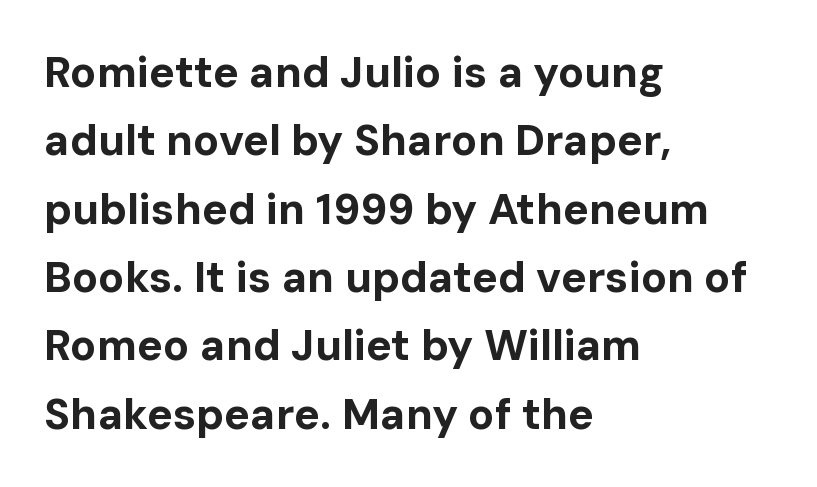
Q: Is the text bold? A: Yes.
Q: Is the text italic (slanted)? A: No, it is upright.
Q: Is the typeface a serif or a sans-serif typeface? A: Sans-serif.
Q: Is the text underlined? A: No.
Q: How is the paragraph aligned? A: Left-aligned.
Q: Is the spacing between letters normal or unusually wide? A: Normal.
Q: Is the spacing between lines tight, normal or loose? A: Normal.
Q: Width (condensed, normal, or wide)? A: Normal.
Q: Stroke contrast? A: Low.
Q: x-height? A: Medium.
Q: Monospaced? A: No.
